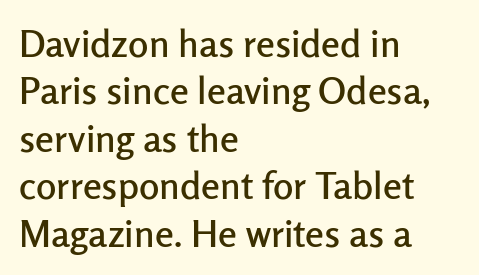
Q: Is the text italic (slanted)? A: No, it is upright.
Q: Is the typeface a serif or a sans-serif typeface? A: Sans-serif.
Q: Is the text underlined? A: No.
Q: How is the paragraph aligned? A: Left-aligned.
Q: Is the spacing between letters normal or unusually wide? A: Normal.
Q: Is the spacing between lines tight, normal or loose? A: Normal.
Q: Width (condensed, normal, or wide)? A: Normal.
Q: Stroke contrast? A: Low.
Q: x-height? A: Medium.
Q: Monospaced? A: No.
